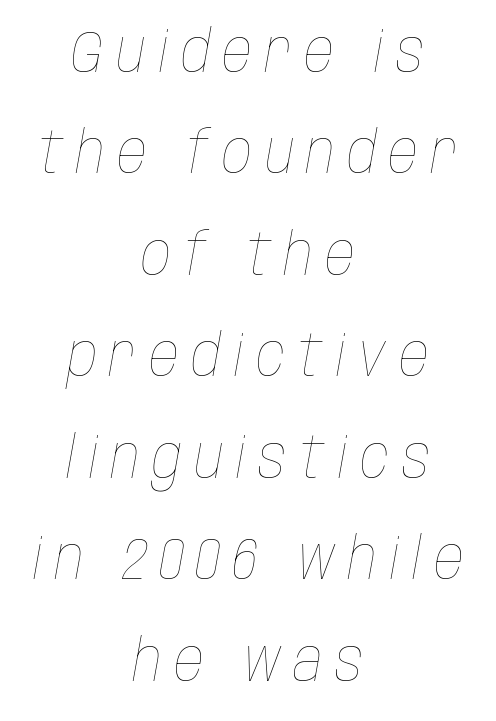
Slanted lettering throughout. Centered paragraph, ragged on both sides. No heavy texture on the line: the type isn't bold. The tracking jumps out immediately: characters are airy and widely separated. This rendering features lettering with no underline. You could not count columns in this text — the font is proportionally spaced.
